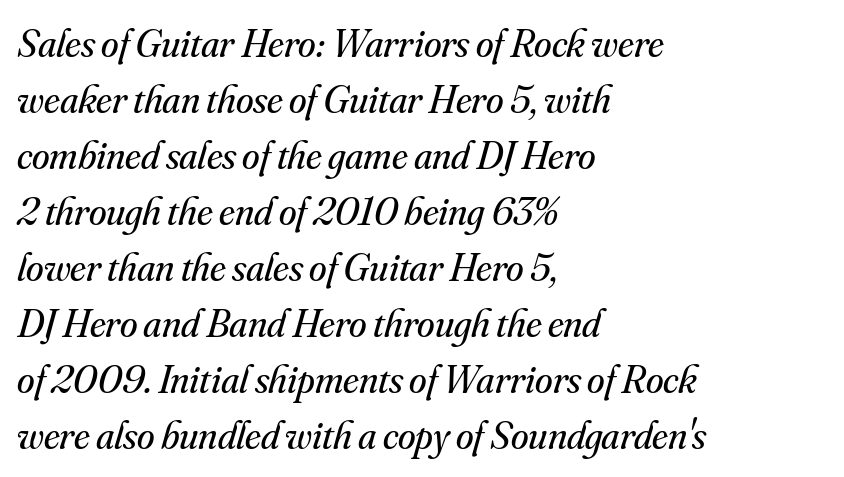
Stem width sits at or under what a default text font uses. Is this a sans? No — the strokes have serifs. Short and long lines alike share a common starting point at left. Proportional: the letters do not fall into vertical columns. Does the leading feel generous? No, just average.
